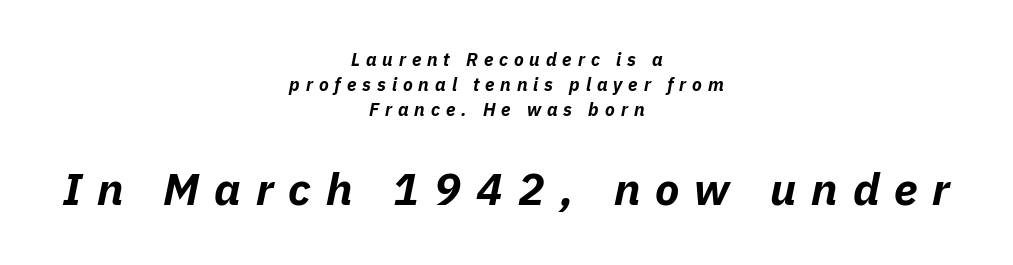
{"italic": "yes", "lean": "right", "slant_degrees": 11, "bold": "yes", "weight": "bold", "width": "normal", "stroke_contrast": "low", "x_height": "medium", "monospaced": "no", "underline": "no", "align": "center", "line_spacing": "normal", "line_spacing_ratio": 1.38, "letter_spacing": "wide", "letter_spacing_em": 0.33, "larger_block": "second", "size_ratio": 2.5, "glyph_px": 45}
